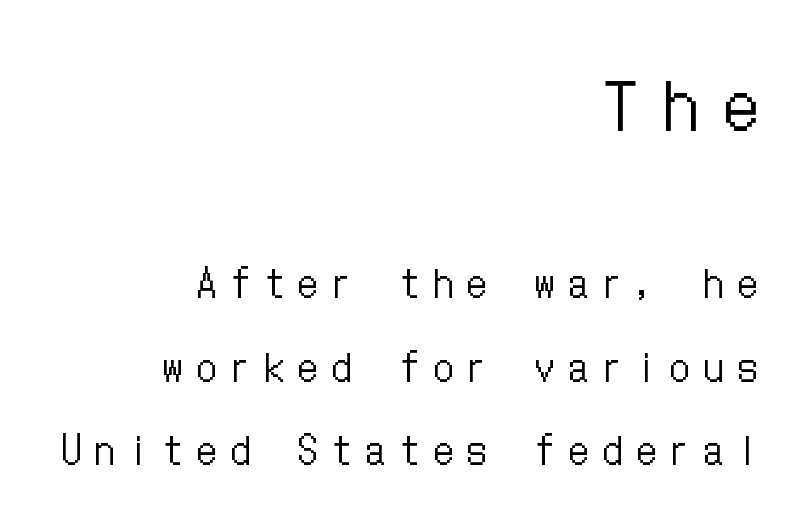
{"italic": "no", "bold": "no", "weight": "regular", "width": "condensed", "stroke_contrast": "low", "x_height": "medium", "underline": "no", "align": "right", "line_spacing": "loose", "line_spacing_ratio": 2.2, "letter_spacing": "wide", "letter_spacing_em": 0.39, "larger_block": "first", "size_ratio": 1.76, "glyph_px": 67}
